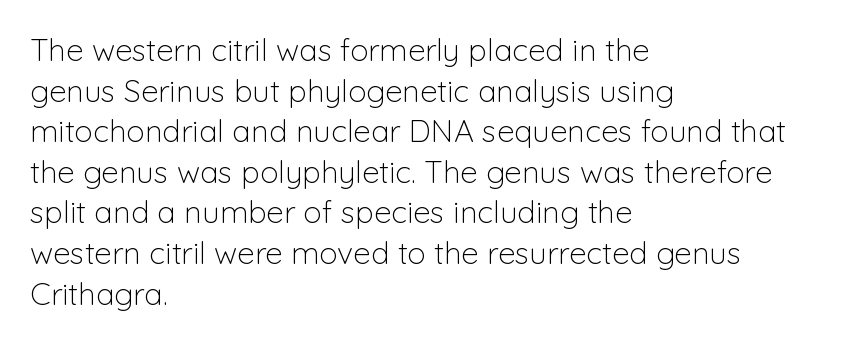
Q: Is the text bold? A: No.
Q: Is the text italic (slanted)? A: No, it is upright.
Q: Is the typeface a serif or a sans-serif typeface? A: Sans-serif.
Q: Is the text underlined? A: No.
Q: How is the paragraph aligned? A: Left-aligned.
Q: Is the spacing between letters normal or unusually wide? A: Normal.
Q: Is the spacing between lines tight, normal or loose? A: Normal.
Q: Width (condensed, normal, or wide)? A: Normal.
Q: Stroke contrast? A: Low.
Q: x-height? A: Medium.
Q: Monospaced? A: No.
